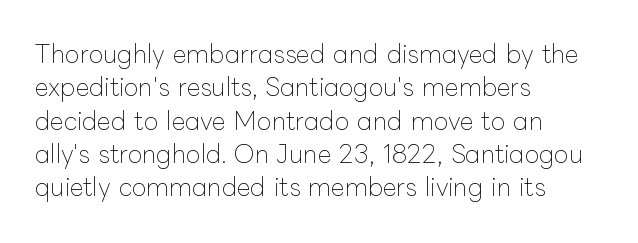
{"italic": "no", "bold": "no", "underline": "no", "align": "left", "line_spacing": "normal", "line_spacing_ratio": 1.39, "letter_spacing": "normal", "letter_spacing_em": 0.0, "glyph_px": 24}
